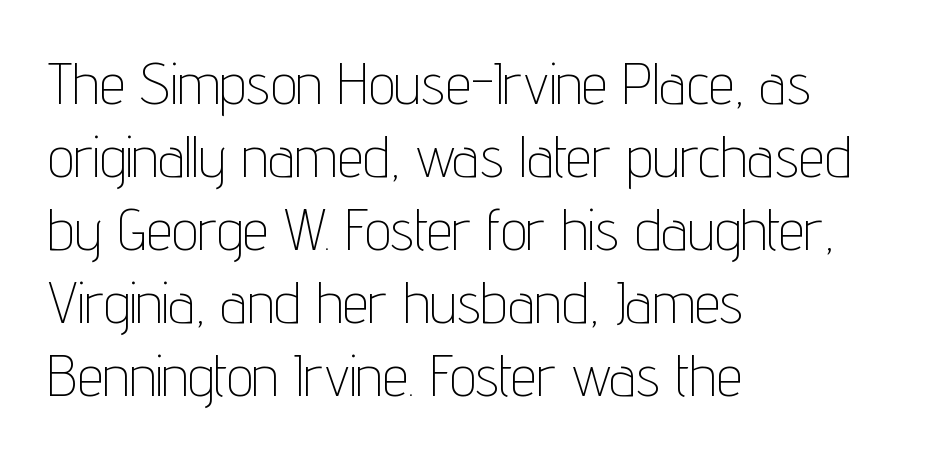
The image shows 58 px thin, condensed sans-serif type, upright; set left-aligned, normal line spacing (1.26x), normal letter spacing, not underlined; low stroke contrast and a medium x-height.
